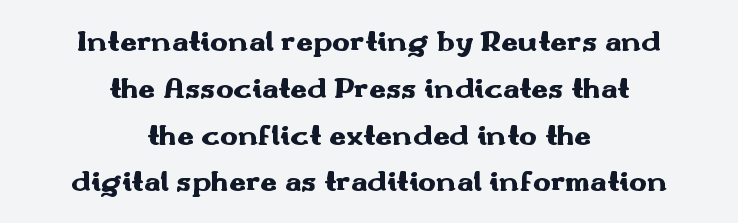
Q: Is the text bold? A: Yes.
Q: Is the text italic (slanted)? A: No, it is upright.
Q: Is the typeface a serif or a sans-serif typeface? A: Sans-serif.
Q: Is the text underlined? A: No.
Q: How is the paragraph aligned? A: Centered.
Q: Is the spacing between letters normal or unusually wide? A: Normal.
Q: Is the spacing between lines tight, normal or loose? A: Normal.
Q: Width (condensed, normal, or wide)? A: Wide.
Q: Stroke contrast? A: Medium.
Q: x-height? A: Small.
Q: Monospaced? A: No.
